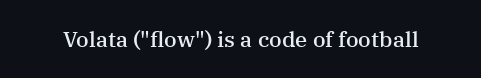
The image shows 22 px text type, upright; set normal letter spacing, not underlined.
